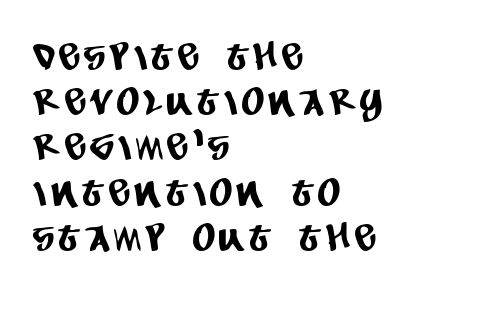
Q: Is the typeface a serif or a sans-serif typeface? A: Sans-serif.
Q: Is the text underlined? A: No.
Q: How is the paragraph aligned? A: Left-aligned.
Q: Width (condensed, normal, or wide)? A: Condensed.
Q: Stroke contrast? A: Low.
Q: x-height? A: Large.
Q: Monospaced? A: No.
